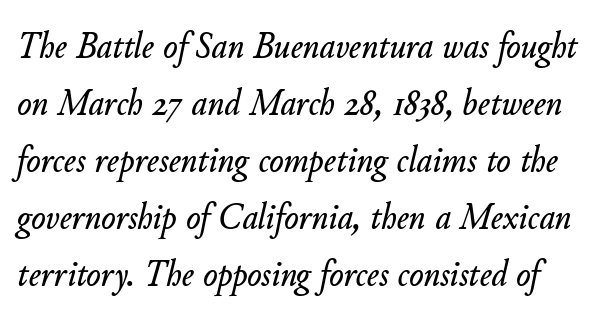
Q: Is the text italic (slanted)? A: Yes, it leans right by about 11 degrees.
Q: Is the text underlined? A: No.
Q: Is the spacing between letters normal or unusually wide? A: Normal.
Q: Is the spacing between lines tight, normal or loose? A: Normal.
Q: Width (condensed, normal, or wide)? A: Normal.
Q: Stroke contrast? A: Low.
Q: x-height? A: Small.
Q: Monospaced? A: No.
